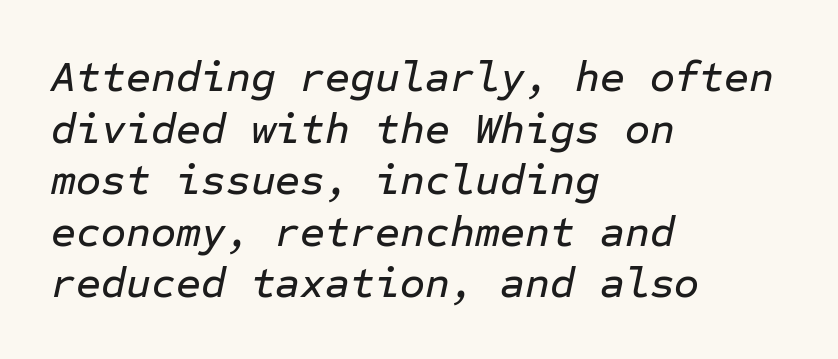
Q: Is the text italic (slanted)? A: Yes, it leans right by about 12 degrees.
Q: Is the text underlined? A: No.
Q: How is the paragraph aligned? A: Left-aligned.
Q: Is the spacing between letters normal or unusually wide? A: Normal.
Q: Width (condensed, normal, or wide)? A: Normal.
Q: Stroke contrast? A: Low.
Q: x-height? A: Medium.
Q: Monospaced? A: Yes.
